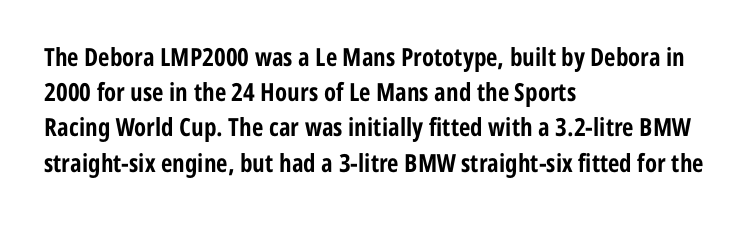
{"italic": "no", "bold": "yes", "underline": "no", "align": "left", "line_spacing": "normal", "line_spacing_ratio": 1.41, "letter_spacing": "normal", "letter_spacing_em": 0.0, "glyph_px": 25}
